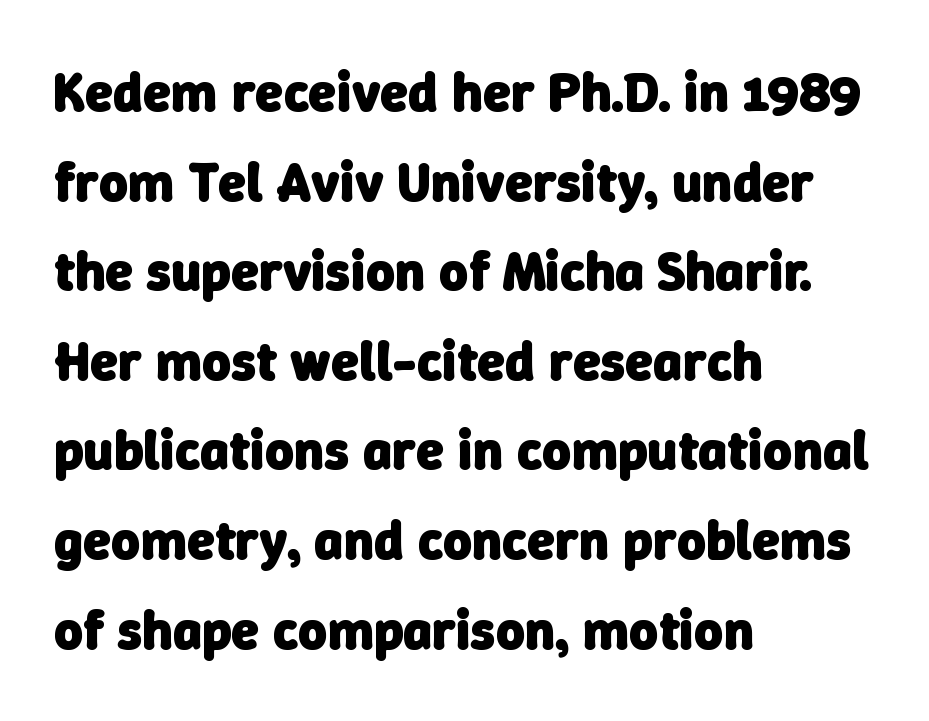
Q: Is the text bold? A: Yes.
Q: Is the typeface a serif or a sans-serif typeface? A: Sans-serif.
Q: Is the text underlined? A: No.
Q: How is the paragraph aligned? A: Left-aligned.
Q: Is the spacing between letters normal or unusually wide? A: Normal.
Q: Is the spacing between lines tight, normal or loose? A: Normal.
Q: Width (condensed, normal, or wide)? A: Normal.
Q: Stroke contrast? A: Low.
Q: x-height? A: Medium.
Q: Monospaced? A: No.
